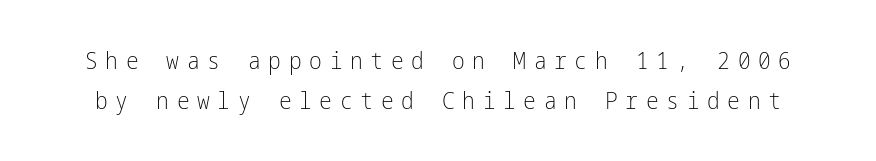
The tracking jumps out immediately: characters are airy and widely separated. In terms of leading, this rendering sits right in the middle. The lettering holds an erect, upright posture throughout. Glance below the letters and you will spot only blank space. No extra ink here — the face is not bold.
